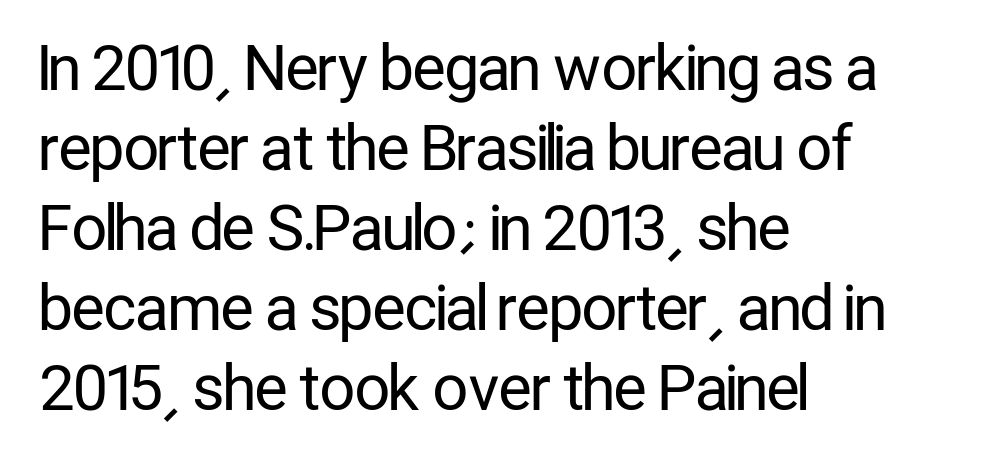
The image shows 62 px regular-weight, condensed sans-serif type, upright; set left-aligned, normal line spacing (1.29x), normal letter spacing, not underlined; low stroke contrast and a medium x-height.
